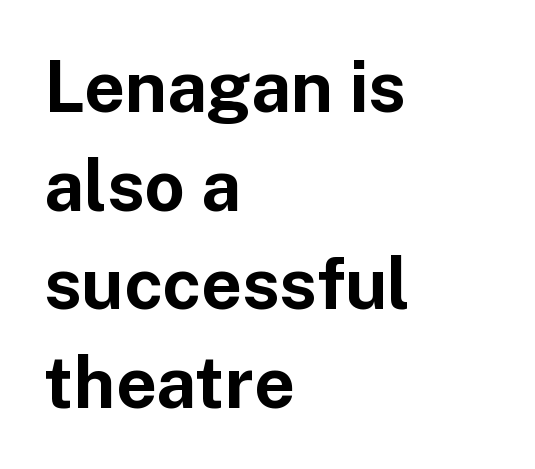
{"serif": "no", "italic": "no", "bold": "yes", "weight": "bold", "width": "normal", "stroke_contrast": "low", "x_height": "medium", "monospaced": "no", "underline": "no", "align": "left", "line_spacing": "normal", "line_spacing_ratio": 1.39, "letter_spacing": "normal", "letter_spacing_em": 0.0, "glyph_px": 71}
